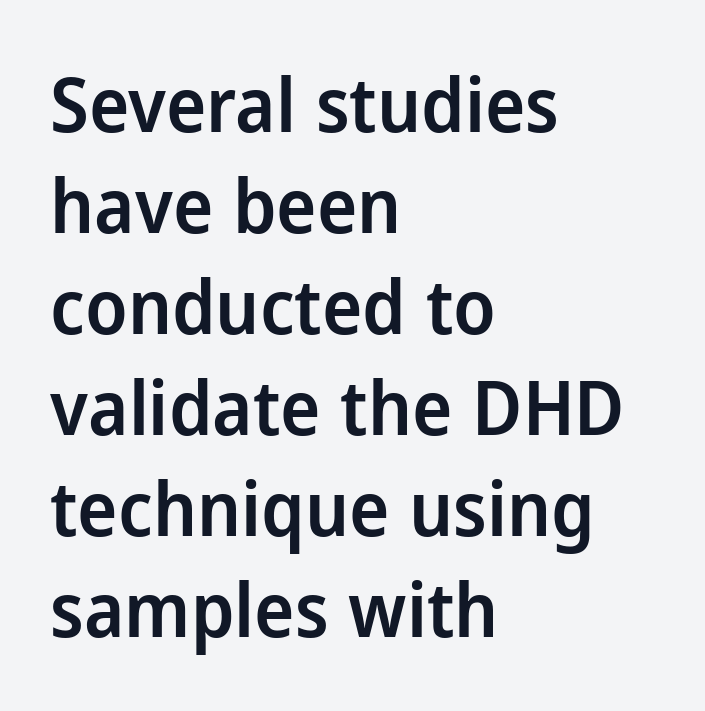
The lettering holds an erect, upright posture throughout. Think of a printed novel: that variable character pitch is what you see here. This sample uses plain, unmodified letter spacing. How heavy is the stroke? Medium-heavy — a semibold, shy of bold. Does the leading feel generous? No, just average.
